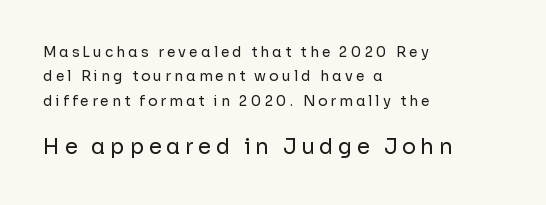
Q: Is the text bold? A: No.
Q: Is the text italic (slanted)? A: No, it is upright.
Q: Is the text underlined? A: No.
Q: How is the paragraph aligned? A: Left-aligned.
Q: Is the spacing between letters normal or unusually wide? A: Unusually wide.
Q: Which block of text is set in a larger size, the first (top) or the second (bottom)? A: The second (bottom) one.
